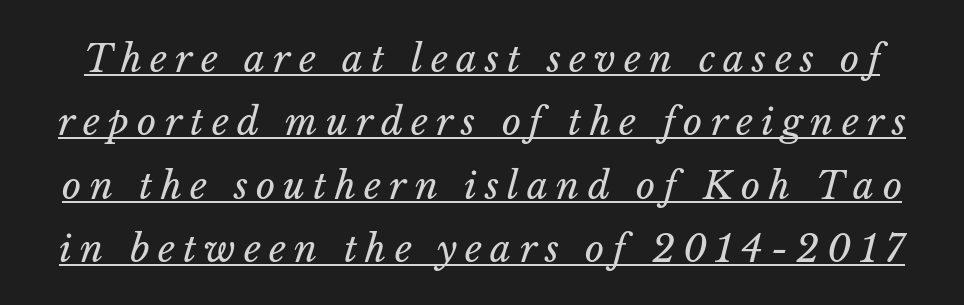
Q: Is the text bold? A: No.
Q: Is the text italic (slanted)? A: Yes, it leans right by about 14 degrees.
Q: Is the text underlined? A: Yes.
Q: Is the spacing between letters normal or unusually wide? A: Unusually wide.
Q: Width (condensed, normal, or wide)? A: Normal.
Q: Stroke contrast? A: Low.
Q: x-height? A: Medium.
Q: Monospaced? A: No.
